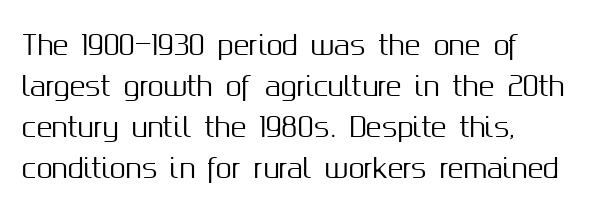
The image shows 26 px text type, upright; set left-aligned, normal line spacing (1.58x), normal letter spacing, not underlined.
